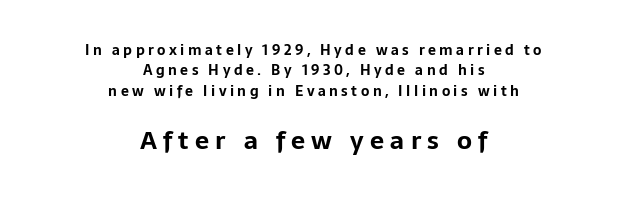
Compared with an ordinary text face, these strokes are far heavier — a full bold. The paragraph has two soft edges and a firm central axis. Each word looks stretched out because of the extra space between its letters. Quick note: underline off. The emphasis by scale lands on block number two, below. Whoever set this chose a conventional vertical rhythm.
